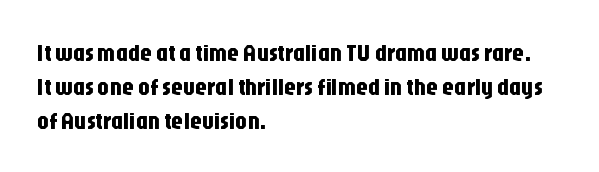
The image shows 24 px text type, upright; set left-aligned, normal line spacing (1.41x), normal letter spacing, not underlined.
